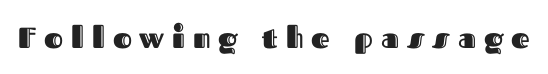
Q: Is the text italic (slanted)? A: No, it is upright.
Q: Is the text underlined? A: No.
Q: Is the spacing between letters normal or unusually wide? A: Unusually wide.
Q: Width (condensed, normal, or wide)? A: Normal.
Q: x-height? A: Medium.
Q: Monospaced? A: No.
